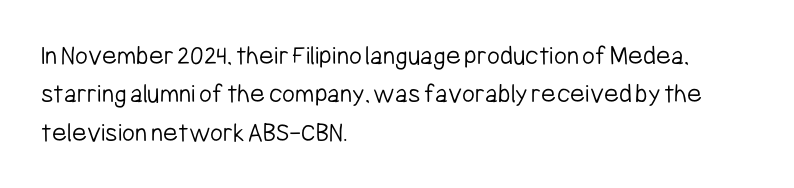
Q: Is the text bold? A: No.
Q: Is the text italic (slanted)? A: No, it is upright.
Q: Is the typeface a serif or a sans-serif typeface? A: Sans-serif.
Q: Is the text underlined? A: No.
Q: How is the paragraph aligned? A: Left-aligned.
Q: Is the spacing between letters normal or unusually wide? A: Normal.
Q: Is the spacing between lines tight, normal or loose? A: Normal.
Q: Width (condensed, normal, or wide)? A: Condensed.
Q: Stroke contrast? A: Low.
Q: x-height? A: Medium.
Q: Monospaced? A: No.
